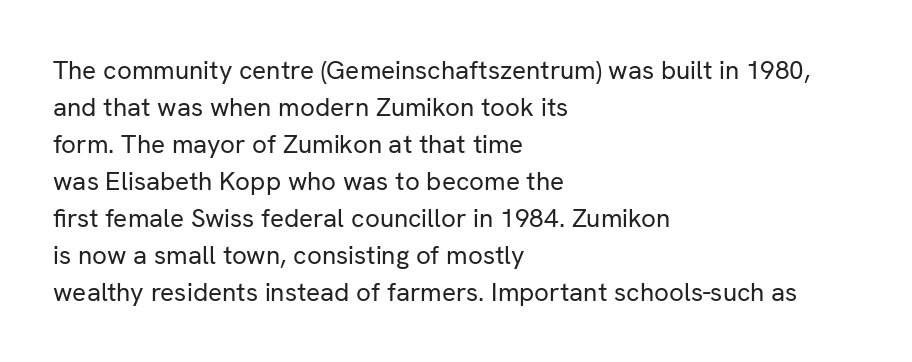
Rule under the text: the space is simply empty. The tracking reads as untouched default to a designer's eye. Compared with a typical body face, this is equally light or lighter still. A student would call this left alignment; a typographer would say flush left, rag right. The rows are spaced the way most documents space them.
